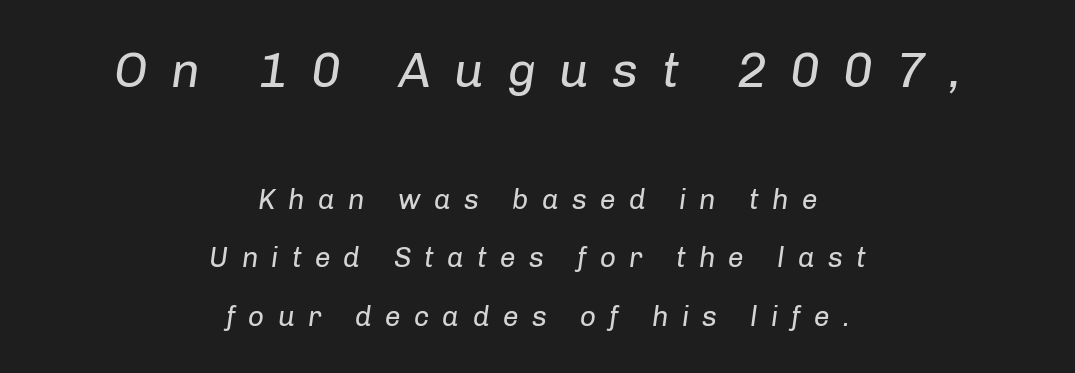
{"italic": "yes", "lean": "right", "slant_degrees": 8, "bold": "no", "weight": "regular", "width": "normal", "stroke_contrast": "low", "x_height": "medium", "monospaced": "no", "underline": "no", "align": "center", "line_spacing": "loose", "line_spacing_ratio": 2.09, "letter_spacing": "wide", "letter_spacing_em": 0.47, "larger_block": "first", "size_ratio": 1.75, "glyph_px": 49}
